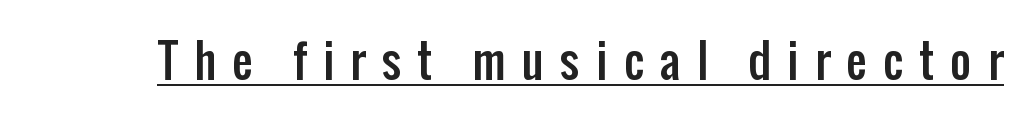
The text was rendered using a sans face with plain stroke endings. The rendering uses natural spacing where letterforms have individual widths. Beneath each row of characters lies a ruled line. Honestly, the letter spacing is so wide it's the main thing you notice.
